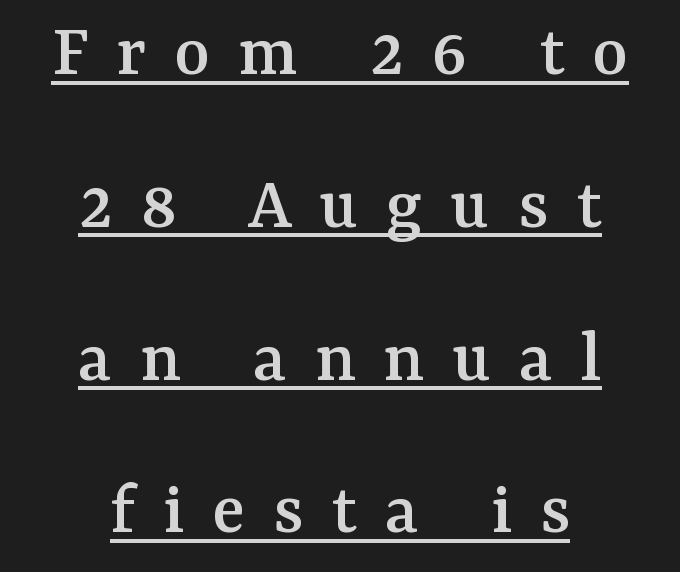
Q: Is the text italic (slanted)? A: No, it is upright.
Q: Is the typeface a serif or a sans-serif typeface? A: Serif.
Q: Is the text underlined? A: Yes.
Q: How is the paragraph aligned? A: Centered.
Q: Is the spacing between letters normal or unusually wide? A: Unusually wide.
Q: Is the spacing between lines tight, normal or loose? A: Loose.
Q: Width (condensed, normal, or wide)? A: Normal.
Q: Stroke contrast? A: Medium.
Q: x-height? A: Medium.
Q: Monospaced? A: No.
